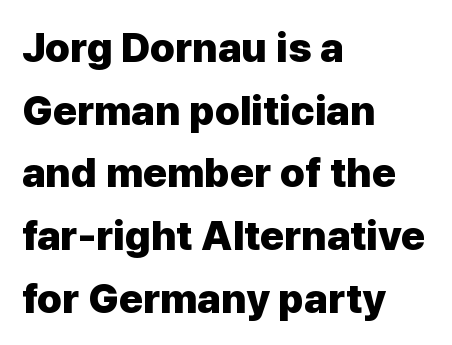
{"serif": "no", "italic": "no", "bold": "yes", "weight": "heavy", "width": "normal", "stroke_contrast": "low", "x_height": "medium", "monospaced": "no", "underline": "no", "align": "left", "line_spacing": "normal", "line_spacing_ratio": 1.53, "letter_spacing": "normal", "letter_spacing_em": 0.0, "glyph_px": 41}
